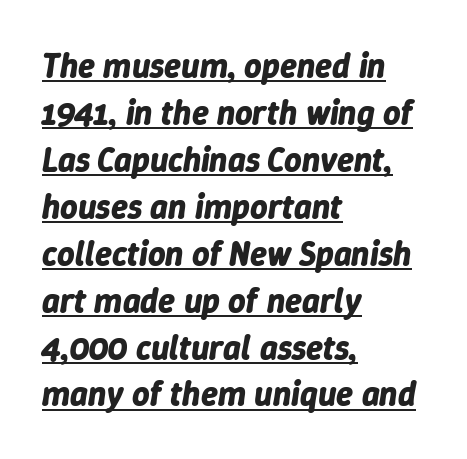
The specimen reads as italic at a glance. Words appear dense and cohesive because spacing is normal. The typesetting leans heavy: a genuine bold. These lines sit exactly where default settings would place them.
